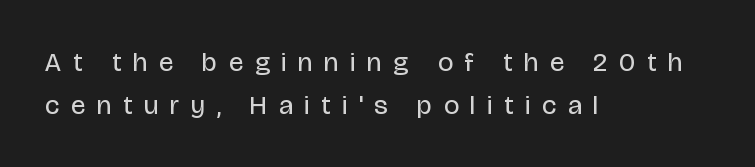
{"italic": "no", "bold": "no", "underline": "no", "align": "left", "line_spacing": "normal", "line_spacing_ratio": 1.59, "letter_spacing": "wide", "letter_spacing_em": 0.44, "glyph_px": 27}
